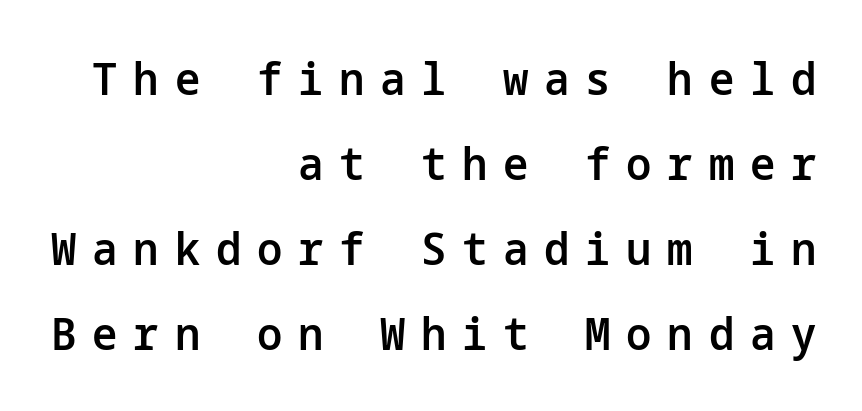
Serifs: no, the terminals of the letterforms are clean. Unmarked baselines from the first word to the last. A semibold gives these letters moderate extra thickness, short of bold. These lines stack with their right ends in a neat column. Here the glyphs are tracked loosely, breaking word shapes into spaced letters.
